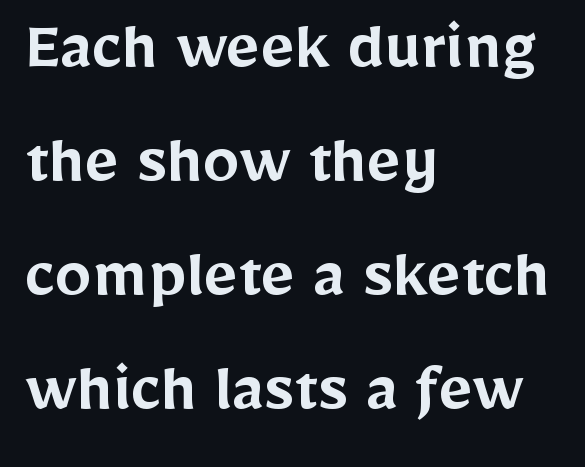
A semibold gives these letters moderate extra thickness, short of bold. Here the designer chose a conventional face with non-uniform glyph widths. Compared with typical paragraphs, the rows here are spaced about the same. Glyph-to-glyph distance matches everyday printed text.
